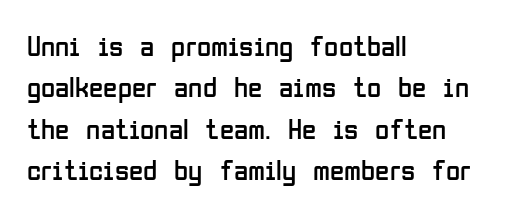
{"serif": "no", "italic": "no", "bold": "no", "weight": "regular", "width": "condensed", "stroke_contrast": "low", "x_height": "medium", "monospaced": "no", "underline": "no", "align": "left", "line_spacing": "normal", "line_spacing_ratio": 1.43, "letter_spacing": "normal", "letter_spacing_em": 0.0, "glyph_px": 29}
